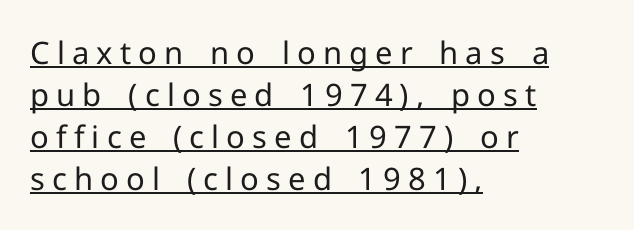
Q: Is the text bold? A: No.
Q: Is the text italic (slanted)? A: No, it is upright.
Q: Is the typeface a serif or a sans-serif typeface? A: Sans-serif.
Q: Is the text underlined? A: Yes.
Q: How is the paragraph aligned? A: Left-aligned.
Q: Is the spacing between letters normal or unusually wide? A: Unusually wide.
Q: Is the spacing between lines tight, normal or loose? A: Normal.
Q: Width (condensed, normal, or wide)? A: Normal.
Q: Stroke contrast? A: Low.
Q: x-height? A: Medium.
Q: Monospaced? A: No.
